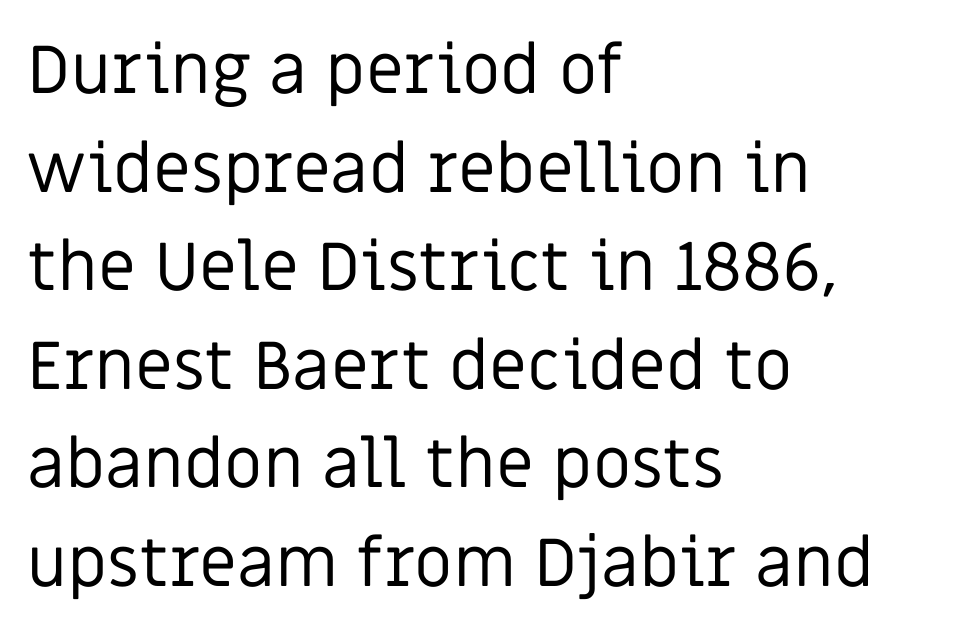
The image shows 68 px regular-weight sans-serif type, upright; set left-aligned, normal line spacing (1.45x), normal letter spacing, not underlined; low stroke contrast and a large x-height.
